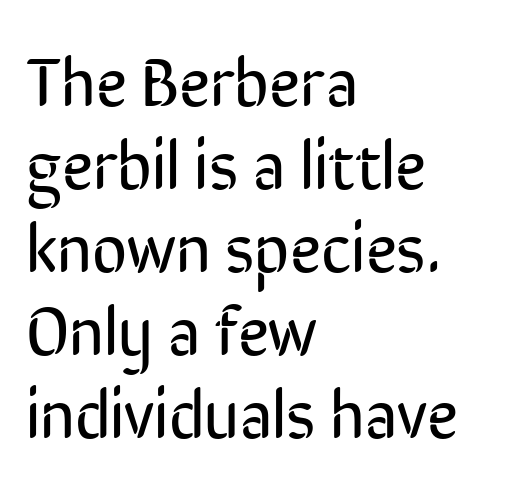
The image shows 68 px regular-weight, condensed sans-serif type, upright; set left-aligned, line spacing 1.22x, normal letter spacing, not underlined; low stroke contrast and a medium x-height.
